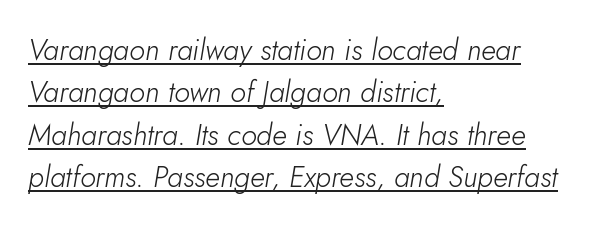
{"italic": "yes", "lean": "right", "slant_degrees": 5, "bold": "no", "weight": "light", "width": "normal", "stroke_contrast": "low", "x_height": "small", "monospaced": "no", "underline": "yes", "align": "left", "line_spacing": "normal", "line_spacing_ratio": 1.46, "letter_spacing": "normal", "letter_spacing_em": 0.0, "glyph_px": 29}
